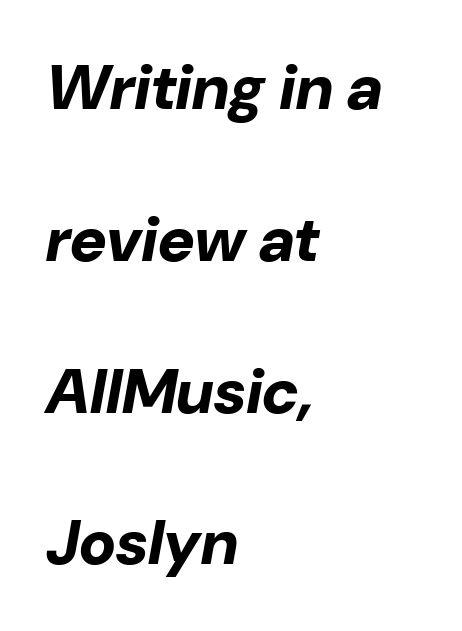
The image shows 63 px bold type, italic (leaning right); set left-aligned, loose line spacing (2.41x), normal letter spacing, not underlined; low stroke contrast and a medium x-height.
